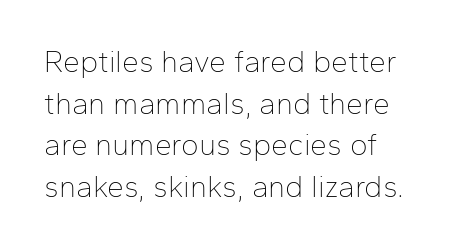
The image shows 30 px thin sans-serif type, upright; set left-aligned, normal line spacing (1.39x), normal letter spacing, not underlined; low stroke contrast and a medium x-height.
